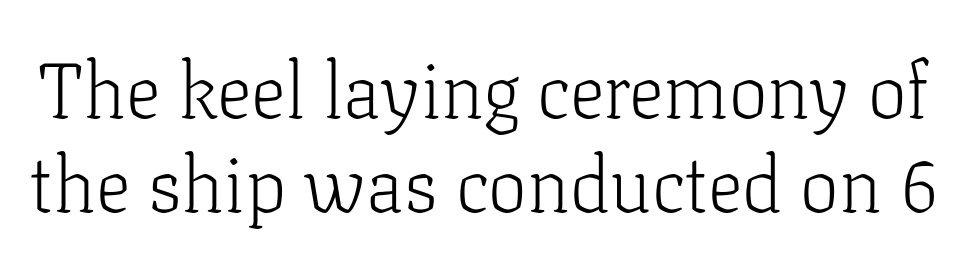
Q: Is the text bold? A: No.
Q: Is the text italic (slanted)? A: No, it is upright.
Q: Is the typeface a serif or a sans-serif typeface? A: Serif.
Q: Is the text underlined? A: No.
Q: Is the spacing between letters normal or unusually wide? A: Normal.
Q: Width (condensed, normal, or wide)? A: Normal.
Q: Stroke contrast? A: Low.
Q: x-height? A: Medium.
Q: Monospaced? A: No.
